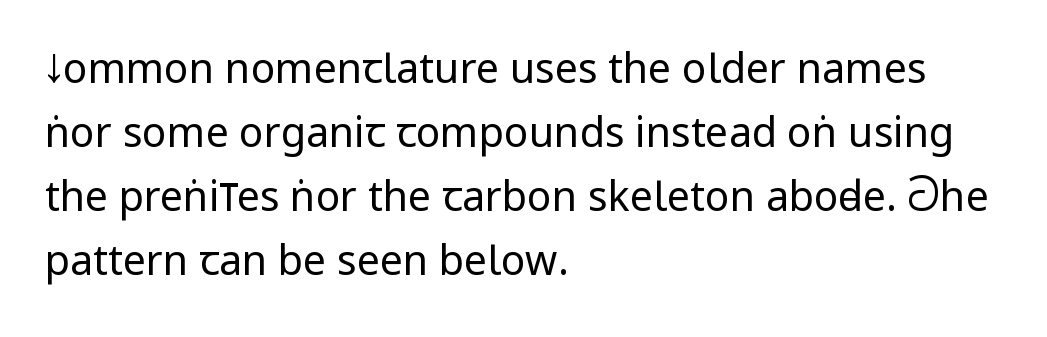
Clear beneath every line of the passage. Is the letter spacing exaggerated? No — it looks like the ordinary default. The typesetting does not lean heavy: it is not bold. Examine the stroke ends and you'll find no serifs.
